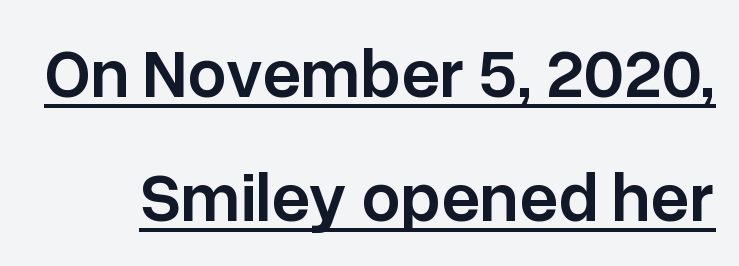
Each line of the rendering has a horizontal stroke beneath the glyphs. Default kerning and tracking; the words read as compact shapes. Does the lettering tilt? It doesn't — this is upright. Each glyph is drawn with semibold strokes, heavier than normal yet not fully bold. These lines are rendered in a variable-pitch font.
